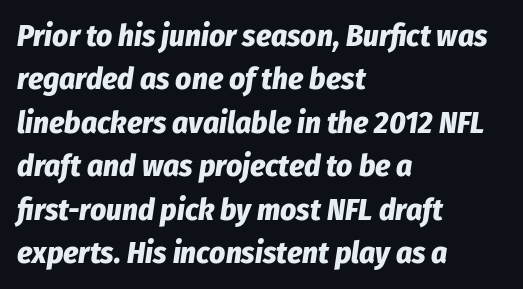
{"italic": "yes", "lean": "right", "slant_degrees": 8, "bold": "yes", "weight": "bold", "width": "condensed", "stroke_contrast": "low", "x_height": "medium", "monospaced": "no", "underline": "no", "align": "left", "line_spacing": "normal", "line_spacing_ratio": 1.4, "letter_spacing": "normal", "letter_spacing_em": 0.0, "glyph_px": 31}
